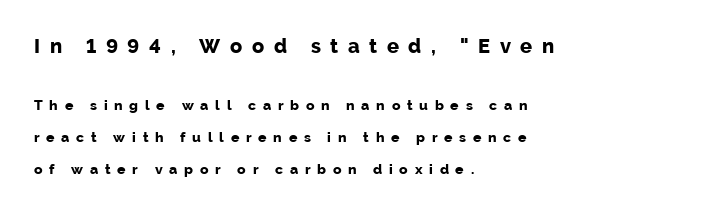
Vertical strokes here are truly vertical. Beneath every word, the page is bare. Someone cranked the tracking dial way up on this one. Which of the two is more prominent by size? The first, at the top.
